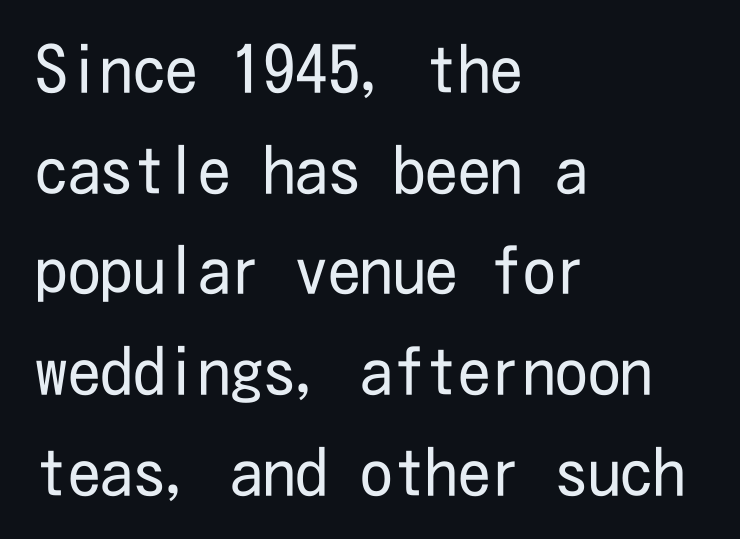
Q: Is the text bold? A: No.
Q: Is the text italic (slanted)? A: No, it is upright.
Q: Is the typeface a serif or a sans-serif typeface? A: Sans-serif.
Q: Is the text underlined? A: No.
Q: How is the paragraph aligned? A: Left-aligned.
Q: Is the spacing between letters normal or unusually wide? A: Normal.
Q: Is the spacing between lines tight, normal or loose? A: Normal.
Q: Width (condensed, normal, or wide)? A: Condensed.
Q: Stroke contrast? A: Low.
Q: x-height? A: Medium.
